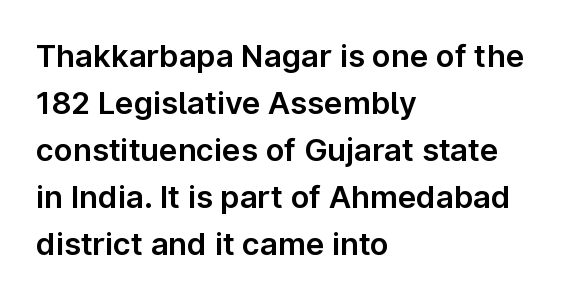
The image shows 31 px sans-serif type, upright; set left-aligned, normal line spacing (1.52x), normal letter spacing, not underlined; low stroke contrast and a medium x-height.
